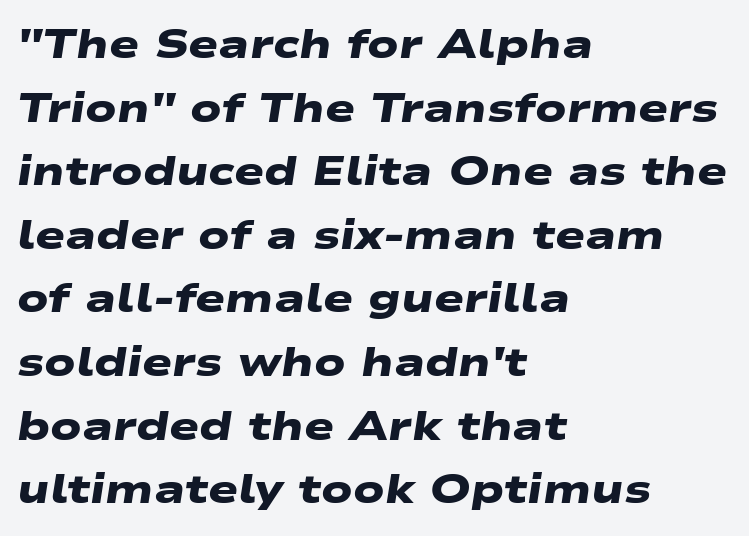
Proportional: the letters do not fall into vertical columns. Normally led — the rows are evenly, conventionally spaced. Typographically, this falls in the sans-serif category. Check the space under the baseline: it is left empty.
